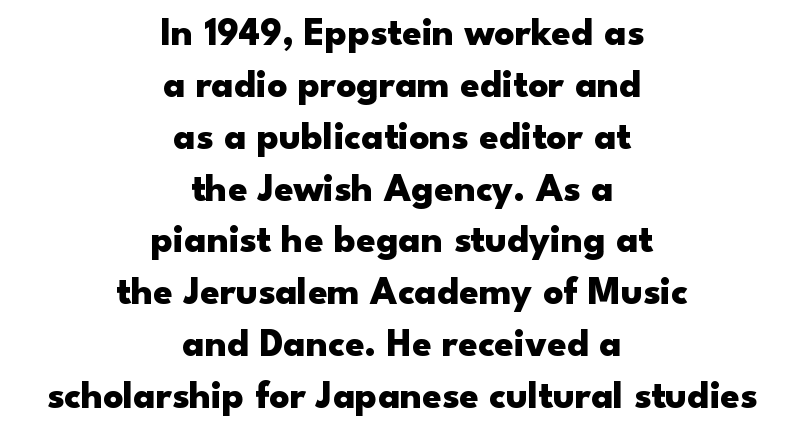
The face used here is rendered with its standard letterfit. Upright lettering throughout. The passage is arranged like a title page — every line centered. The font is running at its bold setting. Is this a fixed-width face? No — the glyphs have proportional, varying widths. Stroke terminals: plain, sans-serif.
